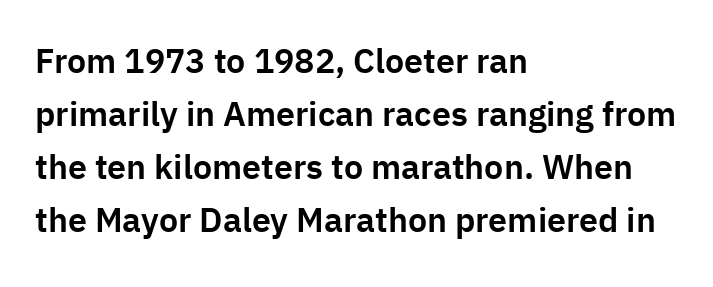
The letters stand upright; this is a roman face. Underlining? Definitely not there. Typographically, this falls in the sans-serif category. How would I describe the line gaps? Plain and ordinary. Nothing unusual about the tracking: characters are spaced as the font intends.
